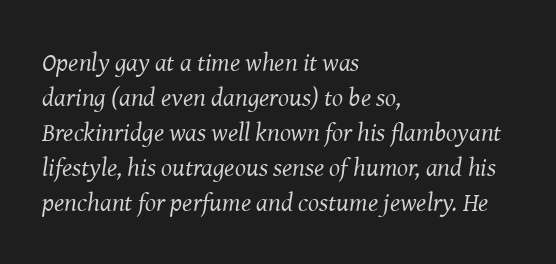
The text carries the slant typical of an italic or oblique font. You could call the tracking neutral — neither tight nor loose. Evenly set lines give the paragraph a standard silhouette. Compared with a typical body face, this is equally light or lighter still.
